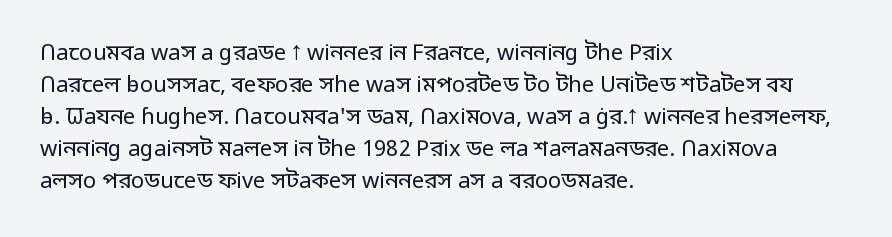
The image shows 22 px text type, upright; set left-aligned, normal line spacing (1.45x), normal letter spacing, not underlined.
